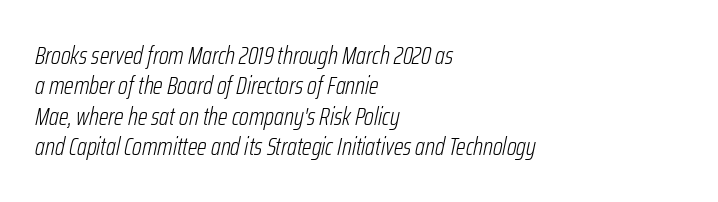
The image shows 25 px text type, italic (leaning right); set left-aligned, line spacing 1.22x, normal letter spacing, not underlined.
